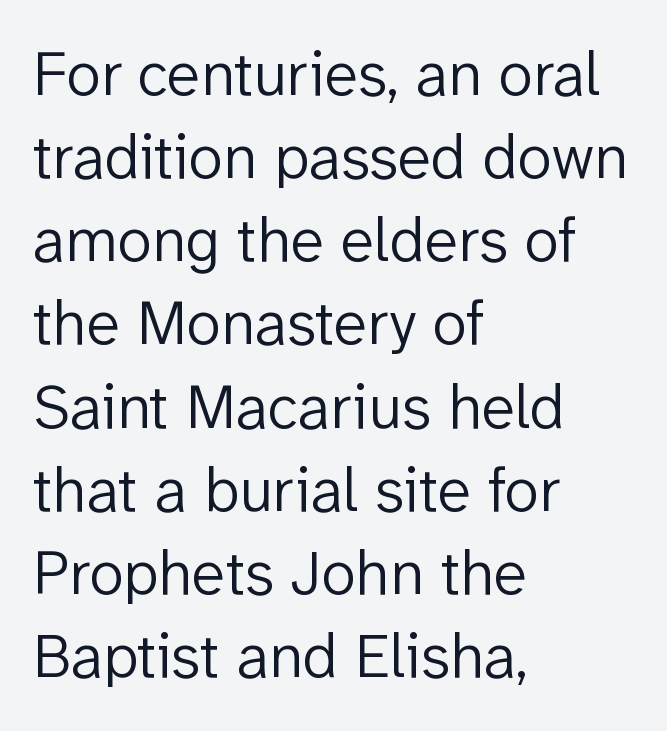
Q: Is the text bold? A: No.
Q: Is the text italic (slanted)? A: No, it is upright.
Q: Is the typeface a serif or a sans-serif typeface? A: Sans-serif.
Q: Is the text underlined? A: No.
Q: How is the paragraph aligned? A: Left-aligned.
Q: Is the spacing between letters normal or unusually wide? A: Normal.
Q: Is the spacing between lines tight, normal or loose? A: Normal.
Q: Width (condensed, normal, or wide)? A: Normal.
Q: Stroke contrast? A: Low.
Q: x-height? A: Medium.
Q: Monospaced? A: No.
